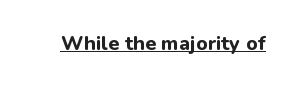
Q: Is the text bold? A: Yes.
Q: Is the text italic (slanted)? A: No, it is upright.
Q: Is the text underlined? A: Yes.
Q: Is the spacing between letters normal or unusually wide? A: Normal.
